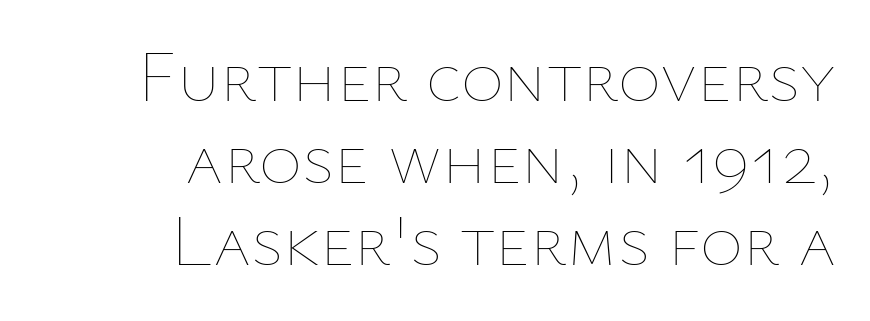
The image shows 73 px thin type, upright; set right-aligned, tight line spacing (1.12x), normal letter spacing, not underlined; low stroke contrast and a medium x-height.
